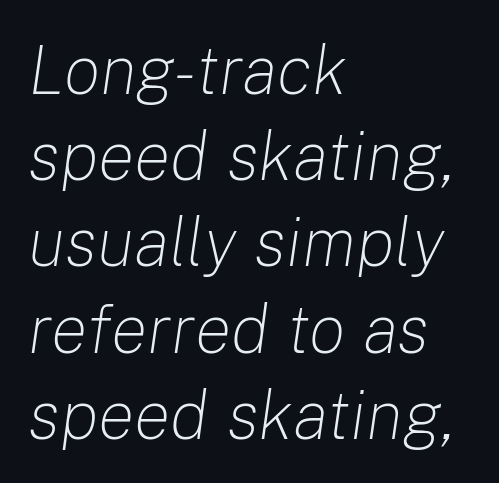
The image shows 69 px light type, italic (leaning right); set left-aligned, normal line spacing (1.25x), normal letter spacing, not underlined; low stroke contrast and a medium x-height.
